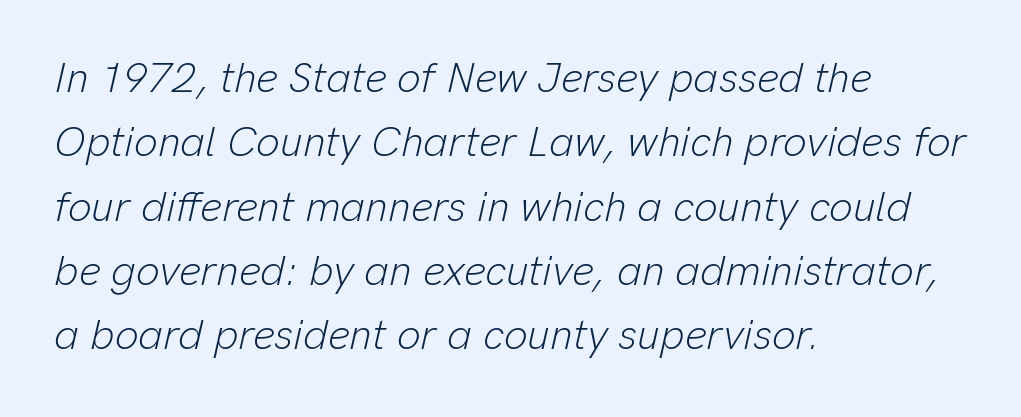
Q: Is the text bold? A: No.
Q: Is the text italic (slanted)? A: Yes, it leans right by about 13 degrees.
Q: Is the text underlined? A: No.
Q: How is the paragraph aligned? A: Left-aligned.
Q: Is the spacing between letters normal or unusually wide? A: Normal.
Q: Is the spacing between lines tight, normal or loose? A: Normal.
Q: Width (condensed, normal, or wide)? A: Normal.
Q: Stroke contrast? A: Low.
Q: x-height? A: Medium.
Q: Monospaced? A: No.
